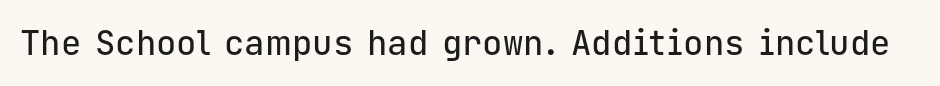
{"serif": "no", "italic": "no", "width": "normal", "stroke_contrast": "low", "x_height": "medium", "monospaced": "yes", "underline": "no", "letter_spacing": "normal", "letter_spacing_em": 0.0, "glyph_px": 34}
